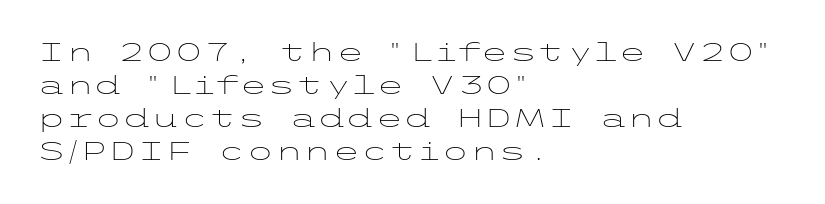
{"italic": "no", "bold": "no", "underline": "no", "align": "left", "line_spacing": "normal", "line_spacing_ratio": 1.27, "letter_spacing": "normal", "letter_spacing_em": 0.0, "glyph_px": 26}
